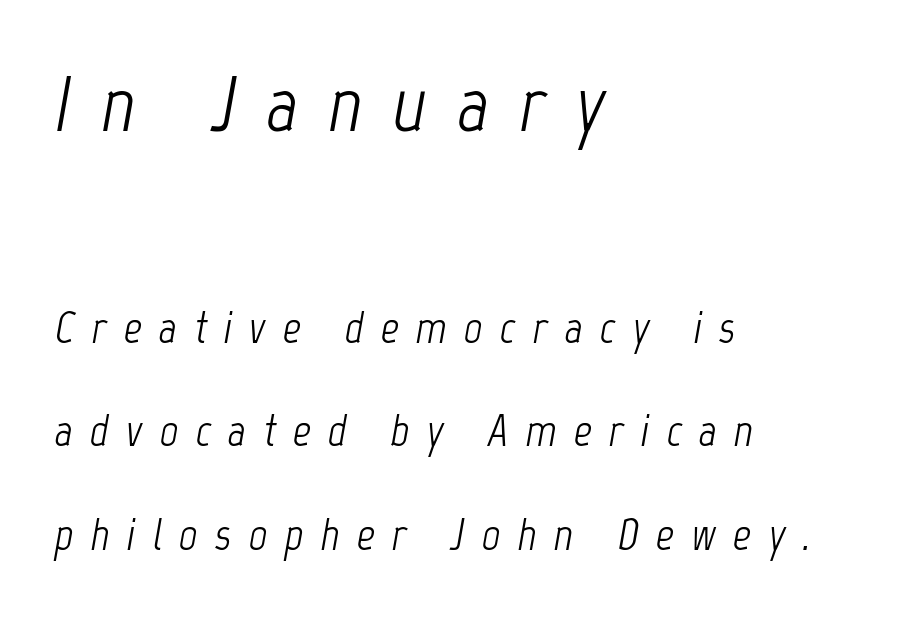
{"italic": "yes", "lean": "right", "slant_degrees": 12, "bold": "no", "weight": "light", "width": "condensed", "stroke_contrast": "low", "x_height": "medium", "monospaced": "no", "underline": "no", "align": "left", "line_spacing": "loose", "line_spacing_ratio": 2.3, "letter_spacing": "wide", "letter_spacing_em": 0.38, "larger_block": "first", "size_ratio": 1.76, "glyph_px": 79}
